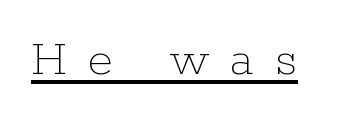
Ordinary non-slanted type is in use. Letters have the restrained weight of plain body copy at most. The face used here is rendered with a markedly widened letterfit. Note the varied advance widths — an 'i' is clearly narrower than an 'm'. A continuous stroke trails under the words, as in a hyperlink.
